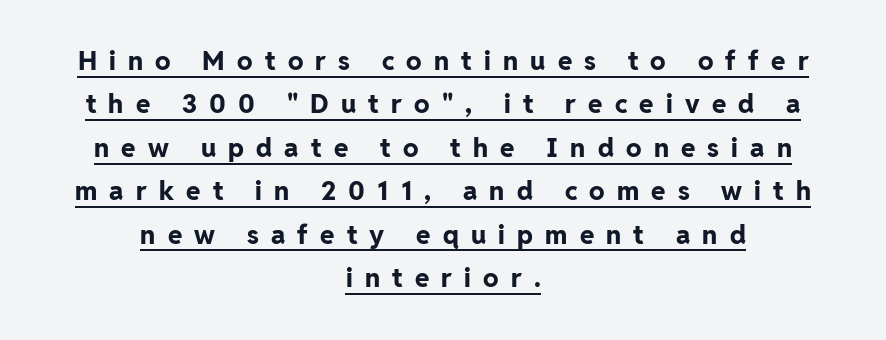
Q: Is the text bold? A: Yes.
Q: Is the text italic (slanted)? A: No, it is upright.
Q: Is the text underlined? A: Yes.
Q: How is the paragraph aligned? A: Centered.
Q: Is the spacing between letters normal or unusually wide? A: Unusually wide.
Q: Is the spacing between lines tight, normal or loose? A: Normal.
